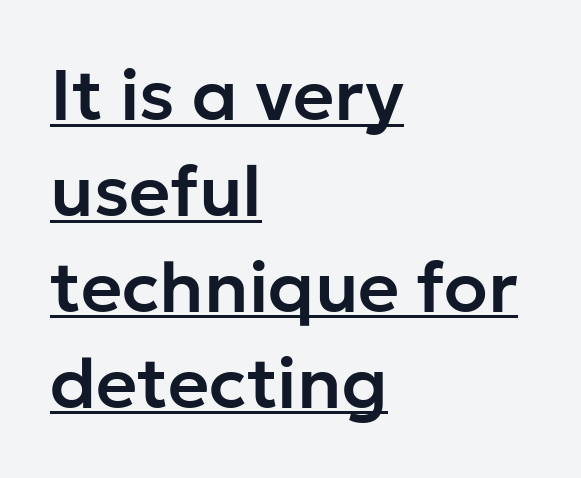
{"serif": "no", "italic": "no", "width": "normal", "stroke_contrast": "low", "x_height": "medium", "monospaced": "no", "underline": "yes", "align": "left", "line_spacing": "normal", "line_spacing_ratio": 1.35, "letter_spacing": "normal", "letter_spacing_em": 0.0, "glyph_px": 71}
